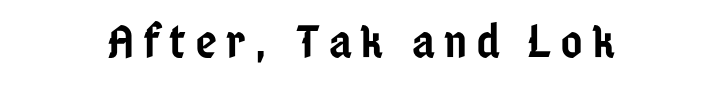
Q: Is the text bold? A: Semi-bold.
Q: Is the text italic (slanted)? A: No, it is upright.
Q: Is the typeface a serif or a sans-serif typeface? A: Sans-serif.
Q: Is the text underlined? A: No.
Q: How is the paragraph aligned? A: Centered.
Q: Width (condensed, normal, or wide)? A: Condensed.
Q: Stroke contrast? A: Low.
Q: x-height? A: Medium.
Q: Monospaced? A: No.
